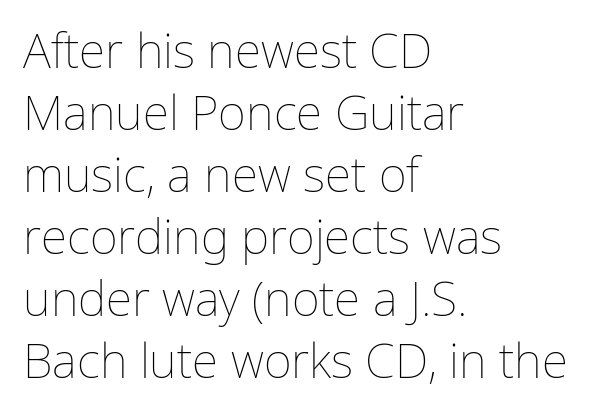
Rows of type keep a routine distance in the vertical direction. Think of a printed novel: that variable character pitch is what you see here. No word sits above an underline. Unbolded letterforms with no extra heft.
